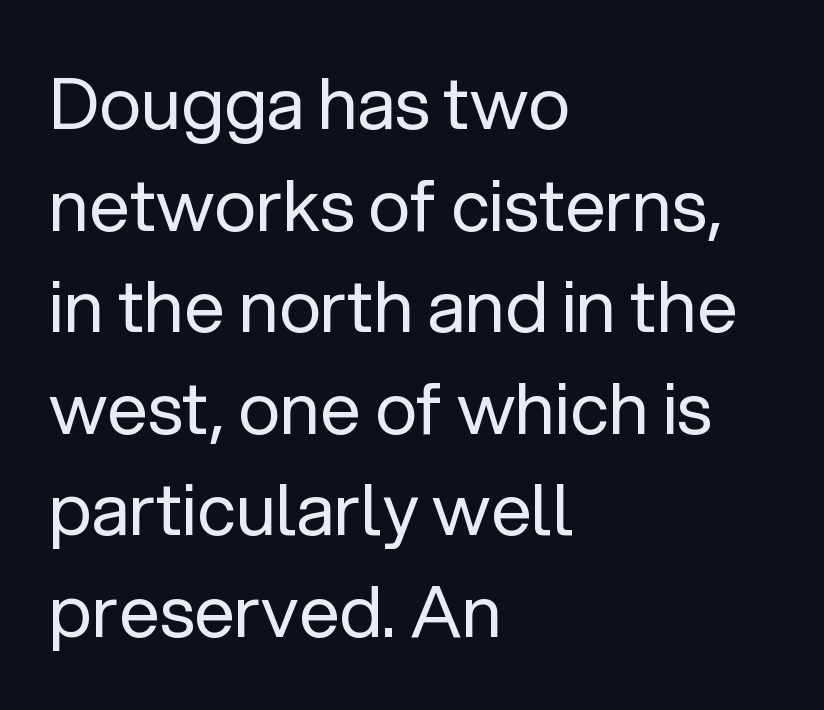
Ascenders rise straight up at ninety degrees. The paragraph has a hard left edge and a soft right edge. The rendering uses natural spacing where letterforms have individual widths. The font family rendered here belongs to the sans-serif group. The font sits on the lighter half of the weight spectrum, regular included.
